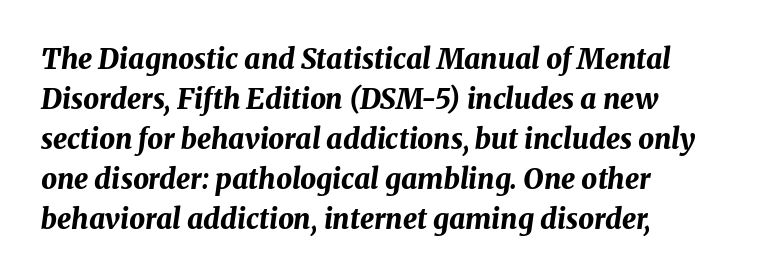
Q: Is the text bold? A: Yes.
Q: Is the text italic (slanted)? A: Yes, it leans right by about 8 degrees.
Q: Is the text underlined? A: No.
Q: How is the paragraph aligned? A: Left-aligned.
Q: Is the spacing between letters normal or unusually wide? A: Normal.
Q: Is the spacing between lines tight, normal or loose? A: Normal.
Q: Width (condensed, normal, or wide)? A: Normal.
Q: Stroke contrast? A: Medium.
Q: x-height? A: Medium.
Q: Monospaced? A: No.
